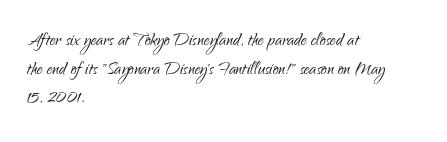
The lines sit at an ordinary, default distance from one another. The text block is weighted toward the left margin, trailing off unevenly rightward. Tracking value appears to be zero — textbook default spacing. Has an underline been added? It has not. Stroke mass is kept to a normal reading level or below.
